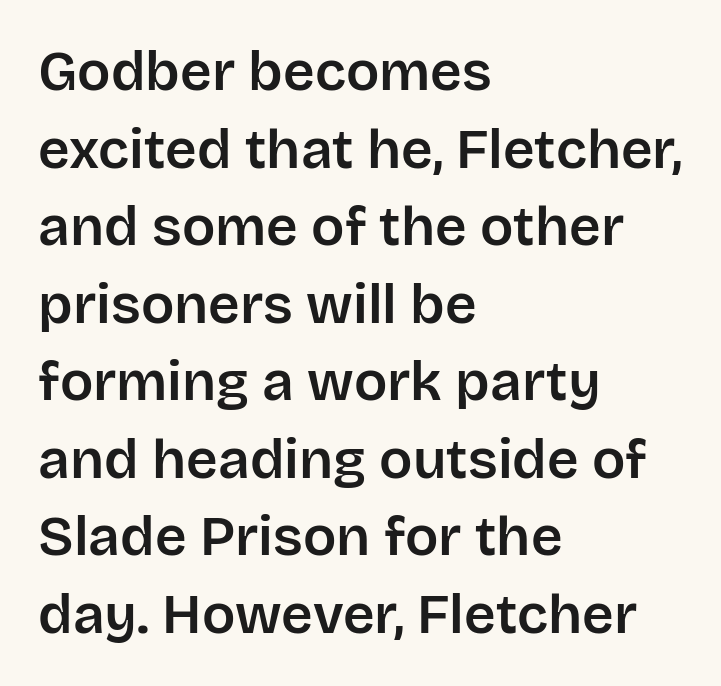
{"serif": "no", "italic": "no", "width": "normal", "stroke_contrast": "low", "x_height": "large", "monospaced": "no", "underline": "no", "align": "left", "line_spacing": "normal", "line_spacing_ratio": 1.41, "letter_spacing": "normal", "letter_spacing_em": 0.0, "glyph_px": 55}
